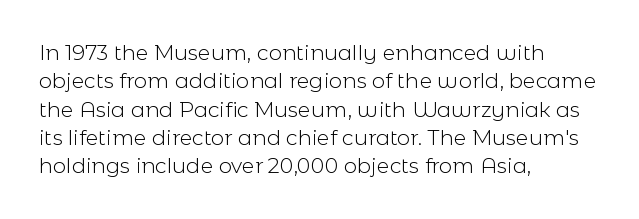
The image shows 21 px text type, upright; set left-aligned, normal line spacing (1.35x), normal letter spacing, not underlined.
